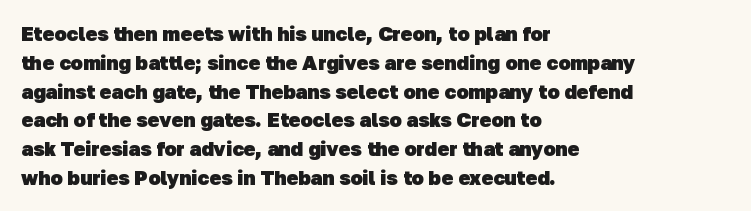
Q: Is the text bold? A: Yes.
Q: Is the text underlined? A: No.
Q: How is the paragraph aligned? A: Left-aligned.
Q: Is the spacing between letters normal or unusually wide? A: Normal.
Q: Is the spacing between lines tight, normal or loose? A: Normal.
